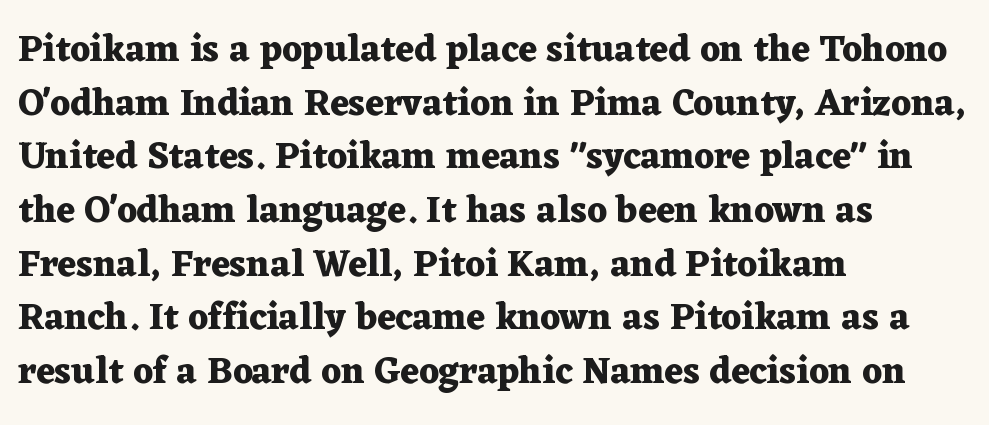
{"serif": "yes", "italic": "no", "bold": "yes", "weight": "heavy", "width": "wide", "stroke_contrast": "medium", "x_height": "medium", "monospaced": "no", "underline": "no", "align": "left", "line_spacing": "normal", "line_spacing_ratio": 1.45, "letter_spacing": "normal", "letter_spacing_em": 0.0, "glyph_px": 37}
